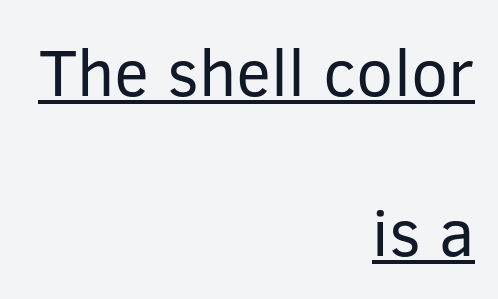
Tracking value appears to be zero — textbook default spacing. Think standard paragraph weight, or any step lighter than that. The letters carry no serifs — their stems end cleanly without finishing strokes. The paragraph shown leans on its right margin.
